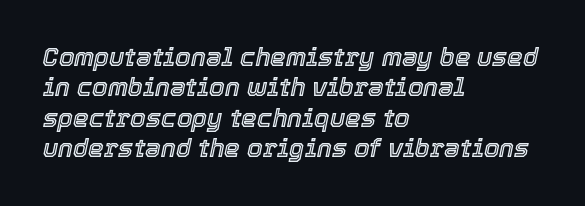
{"italic": "yes", "lean": "right", "slant_degrees": 12, "underline": "no", "align": "left", "line_spacing_ratio": 1.22, "letter_spacing": "normal", "letter_spacing_em": 0.0, "glyph_px": 25}
